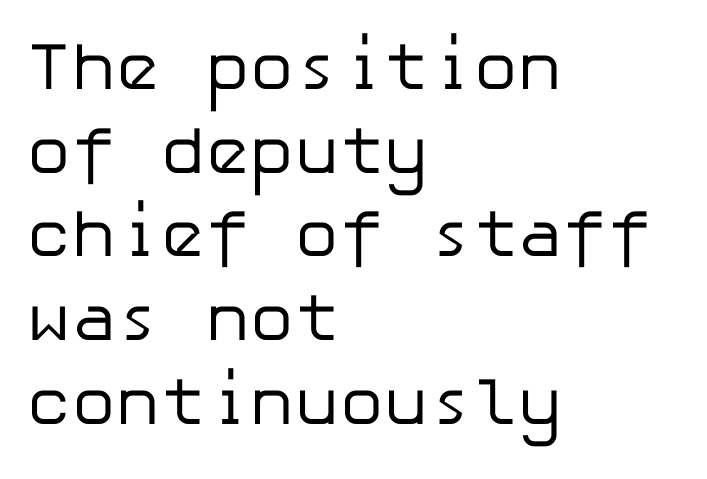
The image shows 67 px regular-weight sans-serif type, upright; set left-aligned, normal line spacing (1.25x), normal letter spacing, not underlined; low stroke contrast and a medium x-height.
